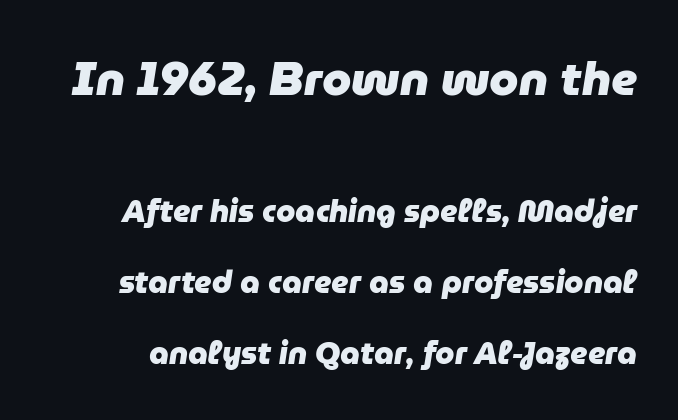
Rows of type keep a wide berth in the vertical direction. How heavy is the stroke? Heavy — this is a bold. Inter-character spacing is left at the font's built-in metrics. Each letter keeps its own natural width here, so spacing adapts to shape.
